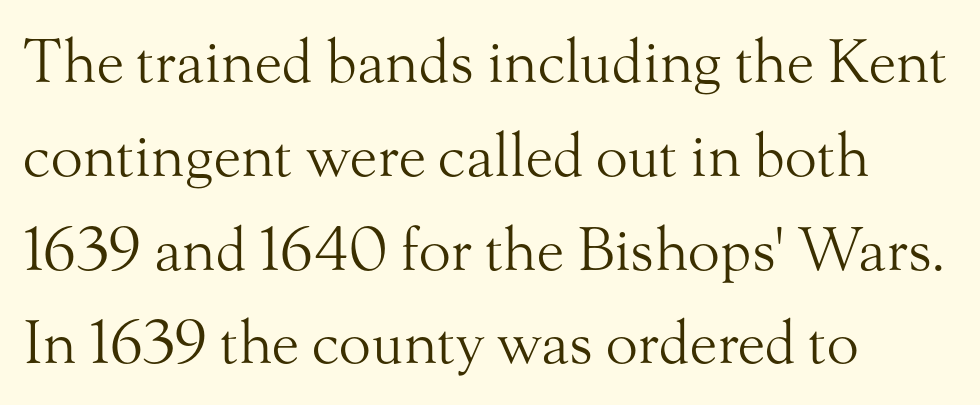
Q: Is the text bold? A: No.
Q: Is the text italic (slanted)? A: No, it is upright.
Q: Is the typeface a serif or a sans-serif typeface? A: Serif.
Q: Is the text underlined? A: No.
Q: How is the paragraph aligned? A: Left-aligned.
Q: Is the spacing between letters normal or unusually wide? A: Normal.
Q: Is the spacing between lines tight, normal or loose? A: Normal.
Q: Width (condensed, normal, or wide)? A: Normal.
Q: Stroke contrast? A: Medium.
Q: x-height? A: Small.
Q: Monospaced? A: No.
